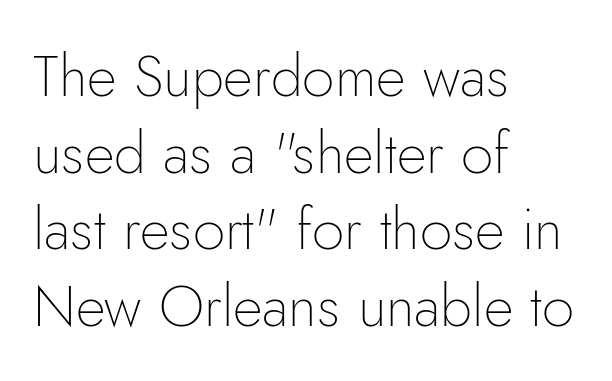
Posture: vertical. Leading: standard. Nope, no serifs anywhere on these letters. The passage shown is typed in a proportional face where columns would drift. Every row of glyphs begins at an identical x-position on the left. Here the glyphs are tracked normally, forming tight word shapes.
